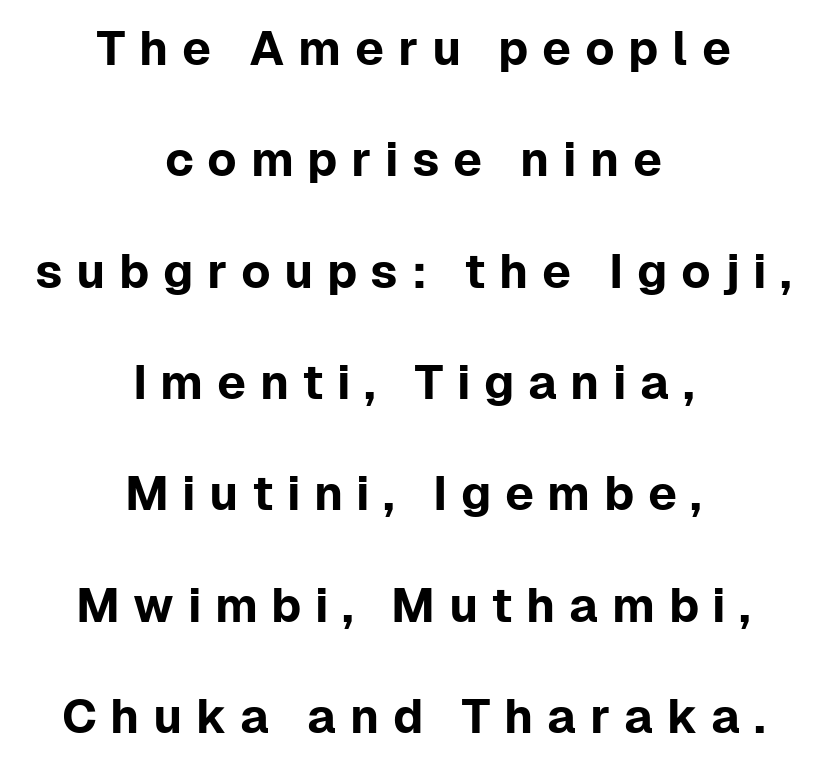
Q: Is the text italic (slanted)? A: No, it is upright.
Q: Is the typeface a serif or a sans-serif typeface? A: Sans-serif.
Q: Is the text underlined? A: No.
Q: How is the paragraph aligned? A: Centered.
Q: Is the spacing between letters normal or unusually wide? A: Unusually wide.
Q: Is the spacing between lines tight, normal or loose? A: Loose.
Q: Width (condensed, normal, or wide)? A: Normal.
Q: Stroke contrast? A: Low.
Q: x-height? A: Medium.
Q: Monospaced? A: No.
